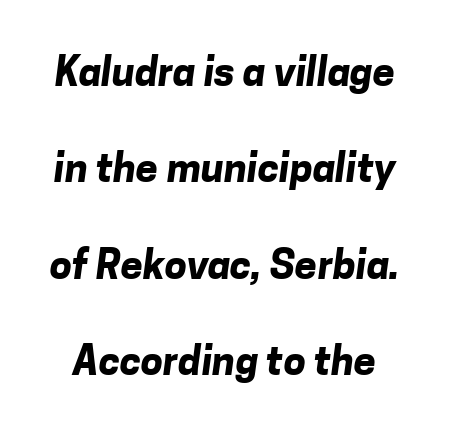
The image shows 40 px bold sans-serif type; set loose line spacing (2.41x), normal letter spacing, not underlined; low stroke contrast and a medium x-height.
